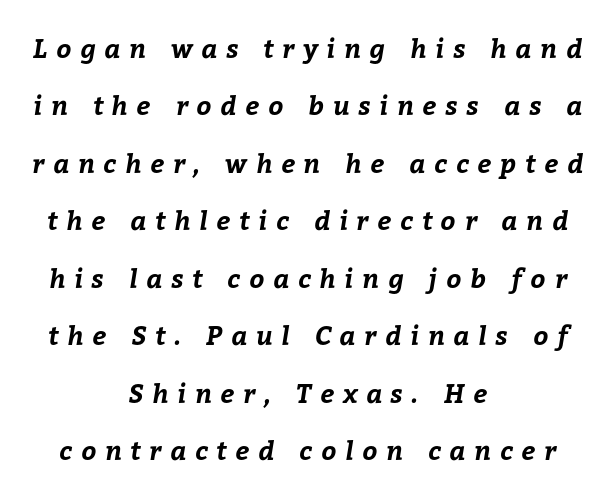
The image shows 26 px bold type; set centered, loose line spacing (2.21x), unusually wide letter spacing (+0.34 em), not underlined.
